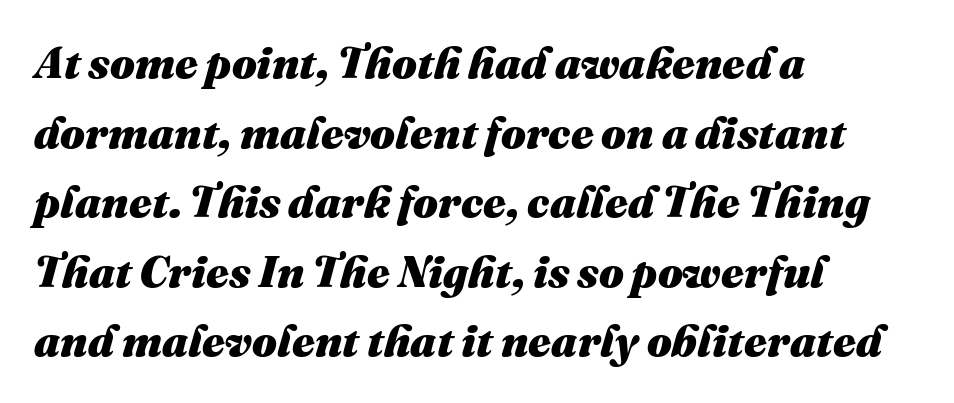
The image shows 44 px heavy type, italic (leaning right); set left-aligned, normal line spacing (1.58x), normal letter spacing, not underlined; medium stroke contrast and a medium x-height.
